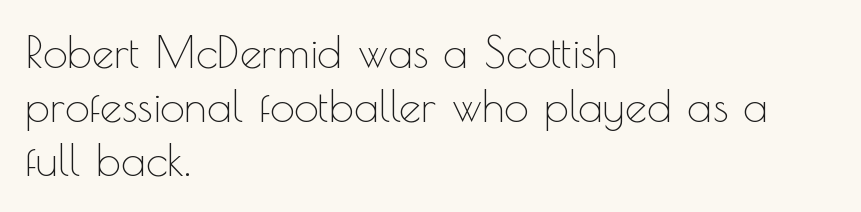
To sum up the face: it is a sans, with no serifs. Look at the tracking — it's just the regular setting, nothing added. Weight: in the light-to-regular range. This is roman type, the default non-slanted kind. The rag falls on the right side of this text block.
